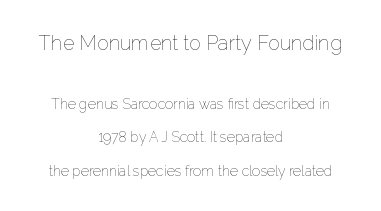
The image shows 20 px text type, upright; set centered, loose line spacing (2.39x), normal letter spacing, not underlined; the first (top) block is 1.43x larger.
